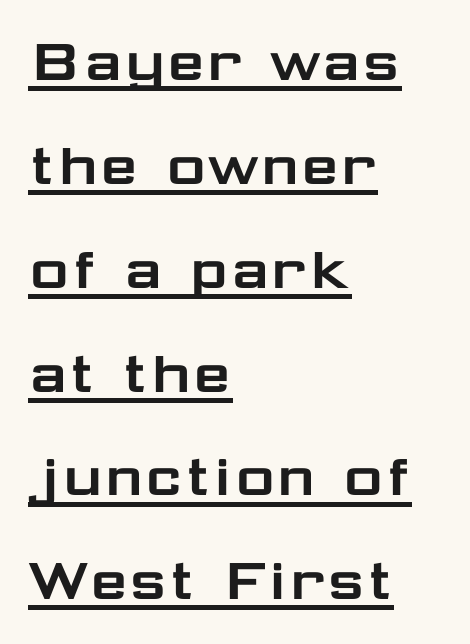
Nothing sits at the stroke ends, so this counts as sans-serif. Layout note: lines flush left. This rendering features underlined lettering. A typesetter would call this proportional, since set widths differ per character. Is there any slant? The stems are plumb.
